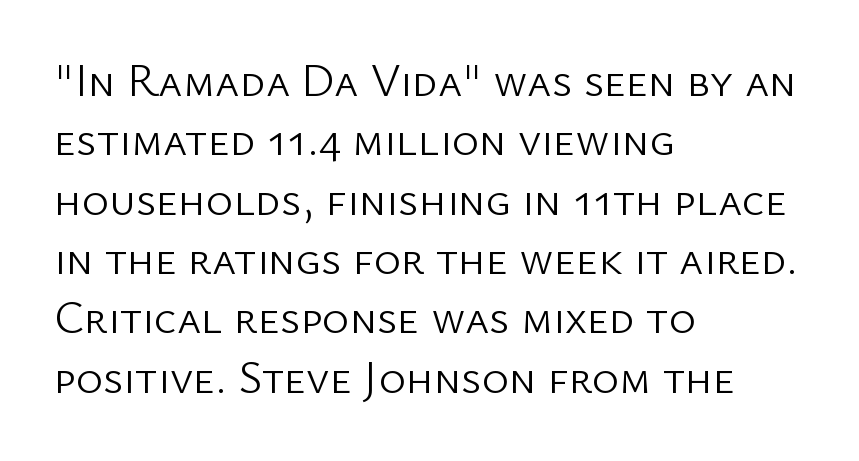
{"serif": "no", "italic": "no", "bold": "no", "weight": "light", "width": "normal", "stroke_contrast": "low", "x_height": "medium", "monospaced": "no", "underline": "no", "align": "left", "line_spacing": "normal", "line_spacing_ratio": 1.29, "letter_spacing": "normal", "letter_spacing_em": 0.0, "glyph_px": 46}
